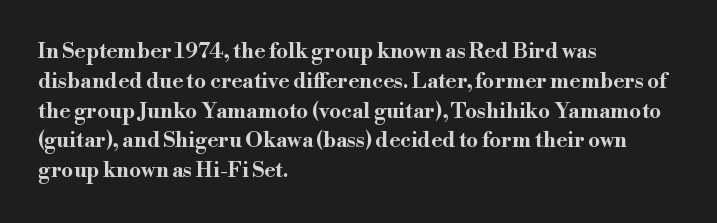
A bare baseline throughout the passage. Heavy-handed strokes throughout: this text is bold. Style check: upright. The setting favours the left margin, as ordinary paragraphs usually do. How are the letters spaced? Ordinarily, with no added tracking.
